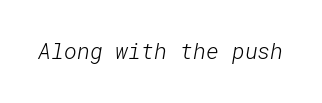
Students, note that the glyphs here touch the page at normal intervals. Any mark beneath the type? The region is blank. Is this a heavy cut? Hardly; it is regular or lighter.
